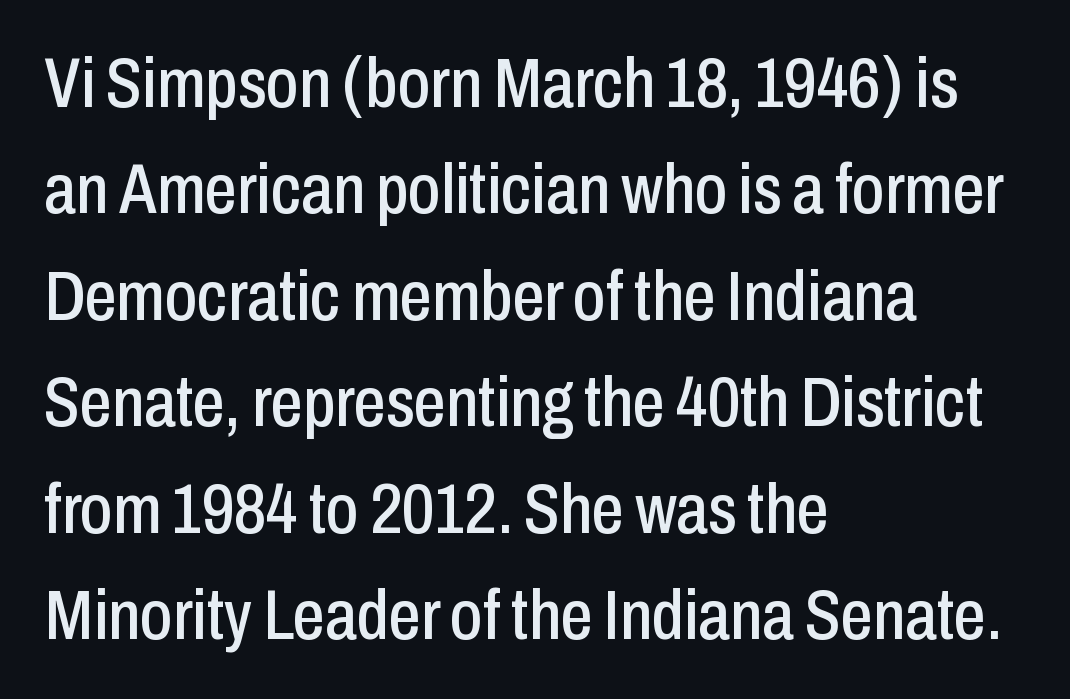
The image shows 71 px condensed sans-serif type, upright; set left-aligned, normal line spacing (1.5x), normal letter spacing, not underlined; low stroke contrast and a medium x-height.
